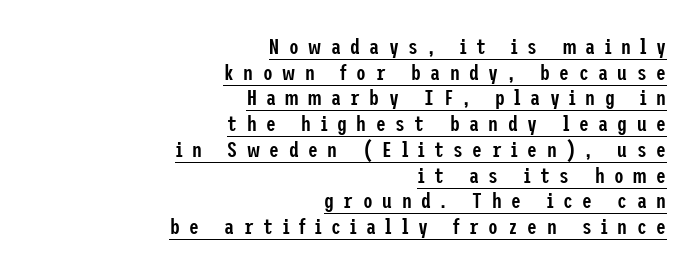
Q: Is the text bold? A: Semi-bold.
Q: Is the text italic (slanted)? A: No, it is upright.
Q: Is the text underlined? A: Yes.
Q: How is the paragraph aligned? A: Right-aligned.
Q: Is the spacing between letters normal or unusually wide? A: Unusually wide.
